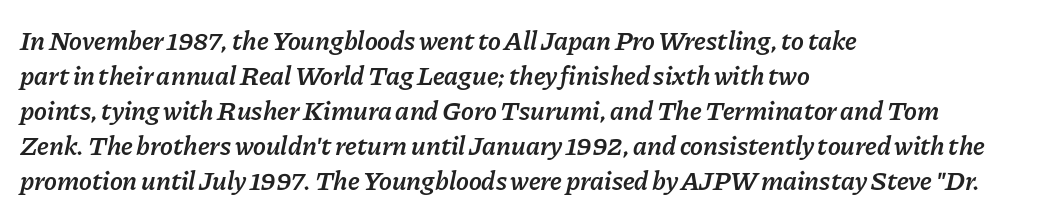
The image shows 27 px text type, italic (leaning right); set left-aligned, normal line spacing (1.3x), normal letter spacing, not underlined.
